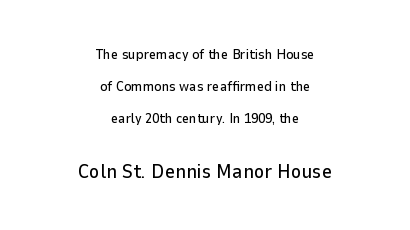
Q: Is the text italic (slanted)? A: No, it is upright.
Q: Is the text underlined? A: No.
Q: How is the paragraph aligned? A: Centered.
Q: Is the spacing between letters normal or unusually wide? A: Normal.
Q: Is the spacing between lines tight, normal or loose? A: Loose.
Q: Which block of text is set in a larger size, the first (top) or the second (bottom)? A: The second (bottom) one.
